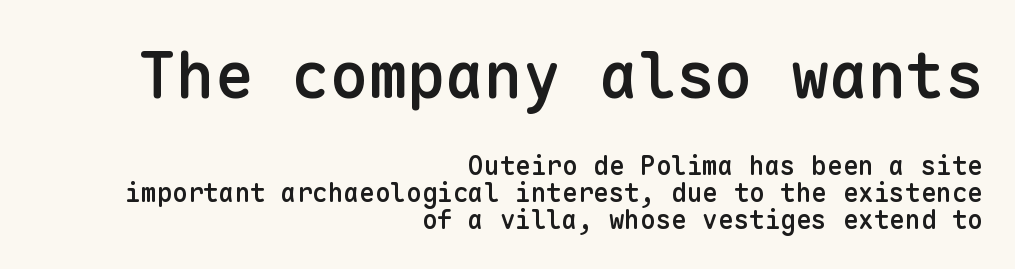
Q: Is the text bold? A: Semi-bold.
Q: Is the text italic (slanted)? A: No, it is upright.
Q: Is the typeface a serif or a sans-serif typeface? A: Sans-serif.
Q: Is the text underlined? A: No.
Q: How is the paragraph aligned? A: Right-aligned.
Q: Is the spacing between letters normal or unusually wide? A: Normal.
Q: Is the spacing between lines tight, normal or loose? A: Tight.
Q: Which block of text is set in a larger size, the first (top) or the second (bottom)? A: The first (top) one.
Q: Width (condensed, normal, or wide)? A: Normal.
Q: Stroke contrast? A: Low.
Q: x-height? A: Medium.
Q: Monospaced? A: Yes.
